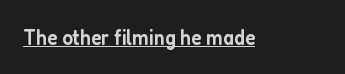
Q: Is the text bold? A: Semi-bold.
Q: Is the text italic (slanted)? A: No, it is upright.
Q: Is the text underlined? A: Yes.
Q: Is the spacing between letters normal or unusually wide? A: Normal.
